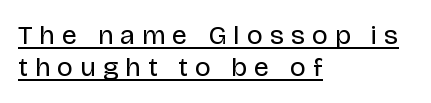
The image shows 27 px text type, upright; set left-aligned, line spacing 1.19x, unusually wide letter spacing (+0.26 em), underlined.
